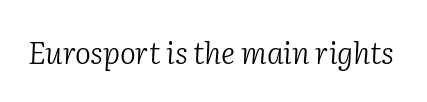
{"serif": "yes", "italic": "yes", "lean": "right", "slant_degrees": 2, "bold": "no", "weight": "light", "width": "normal", "stroke_contrast": "low", "x_height": "medium", "monospaced": "no", "underline": "no", "letter_spacing": "normal", "letter_spacing_em": 0.0, "glyph_px": 30}
